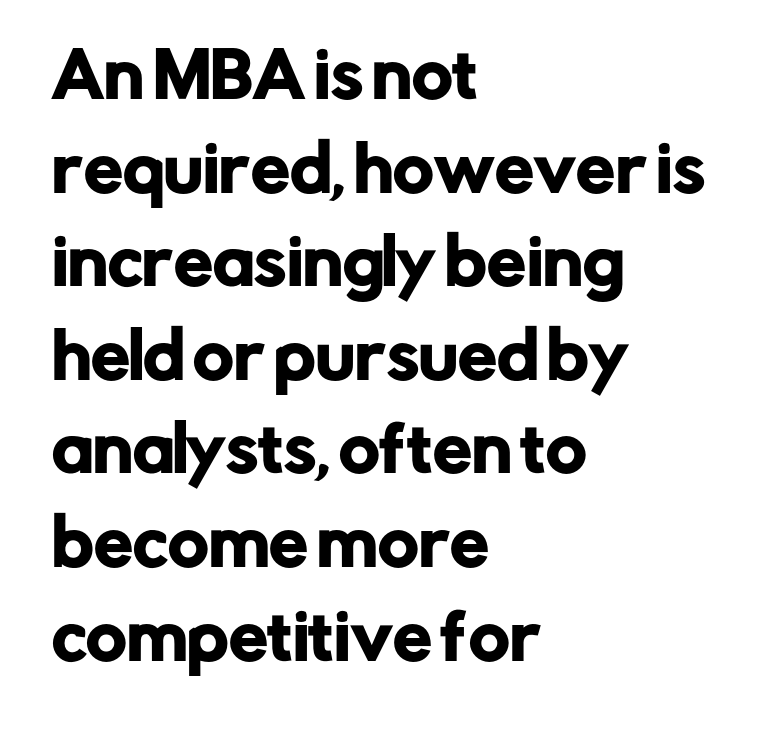
Q: Is the text italic (slanted)? A: No, it is upright.
Q: Is the typeface a serif or a sans-serif typeface? A: Sans-serif.
Q: Is the text underlined? A: No.
Q: How is the paragraph aligned? A: Left-aligned.
Q: Is the spacing between letters normal or unusually wide? A: Normal.
Q: Is the spacing between lines tight, normal or loose? A: Normal.
Q: Width (condensed, normal, or wide)? A: Normal.
Q: Stroke contrast? A: Low.
Q: x-height? A: Medium.
Q: Monospaced? A: No.
